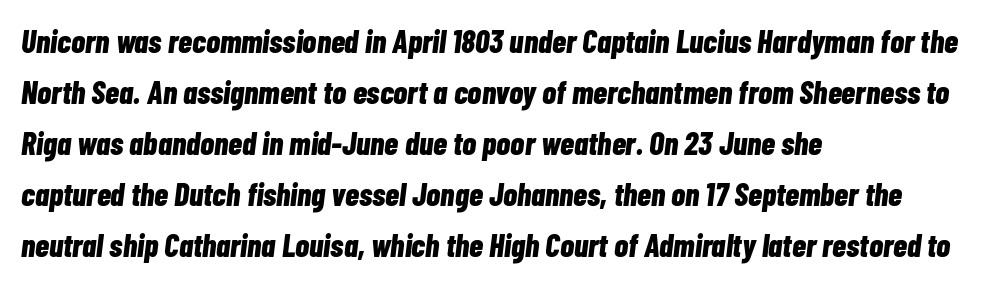
If you drew a ruler down the left edge, every line would touch it. Line spacing here is normal. A clean baseline with only descenders dipping below it. The strokes are fattened all the way to bold. Spacing verdict: proportional, widths tailored to each character. The face used here is rendered with its standard letterfit.
